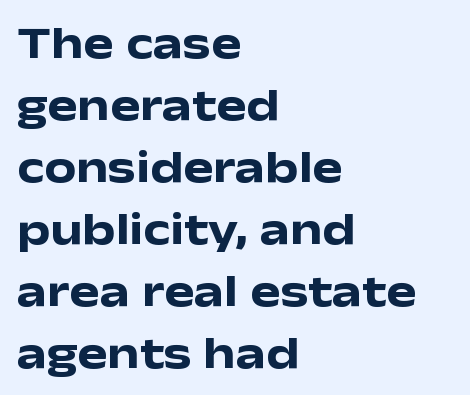
Compared with typical body copy, the letter spacing here is the same. The rendering anchors every line to the left-hand side. Rule under the text: the space is simply empty. The letters advance in unequal steps, a hallmark of proportional type.
